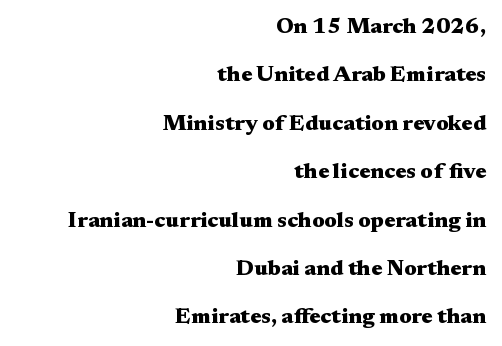
Look at the tracking — it's just the regular setting, nothing added. The lines are quadded right. The glyphs have the mass of a bold cut. This is the regular roman posture of the typeface.
